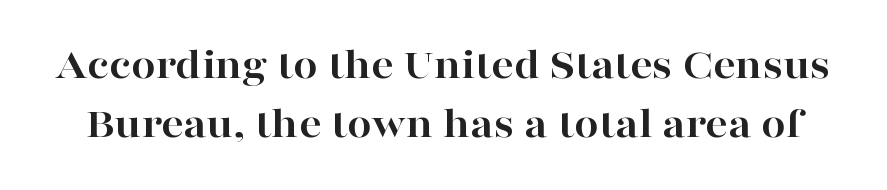
The image shows 44 px bold, wide serif type, upright; set normal line spacing (1.33x), normal letter spacing, not underlined; high stroke contrast and a medium x-height.
